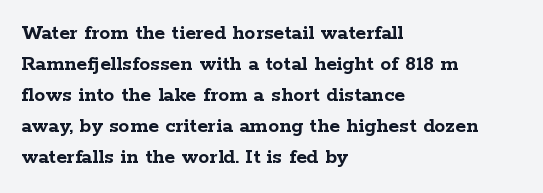
Q: Is the text bold? A: Yes.
Q: Is the text italic (slanted)? A: No, it is upright.
Q: Is the text underlined? A: No.
Q: How is the paragraph aligned? A: Left-aligned.
Q: Is the spacing between letters normal or unusually wide? A: Normal.
Q: Is the spacing between lines tight, normal or loose? A: Normal.
